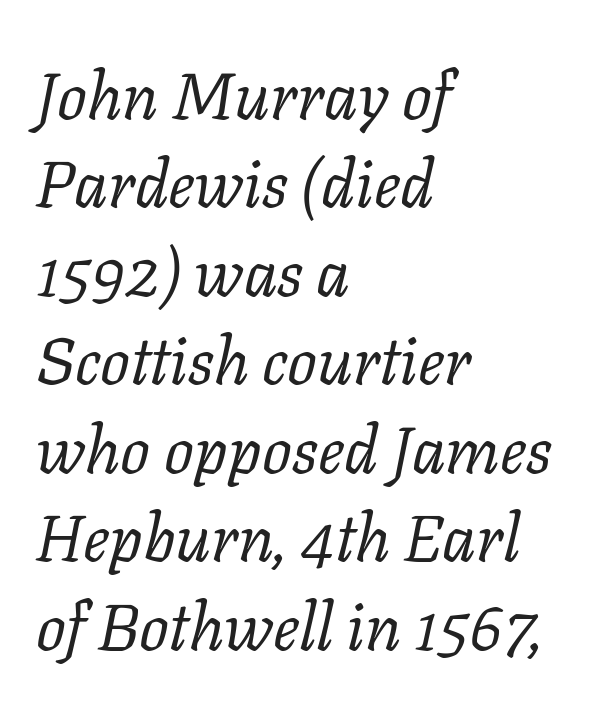
Q: Is the text bold? A: No.
Q: Is the text italic (slanted)? A: Yes, it leans right by about 11 degrees.
Q: Is the typeface a serif or a sans-serif typeface? A: Serif.
Q: Is the text underlined? A: No.
Q: How is the paragraph aligned? A: Left-aligned.
Q: Is the spacing between letters normal or unusually wide? A: Normal.
Q: Is the spacing between lines tight, normal or loose? A: Normal.
Q: Width (condensed, normal, or wide)? A: Normal.
Q: Stroke contrast? A: Low.
Q: x-height? A: Medium.
Q: Monospaced? A: No.
